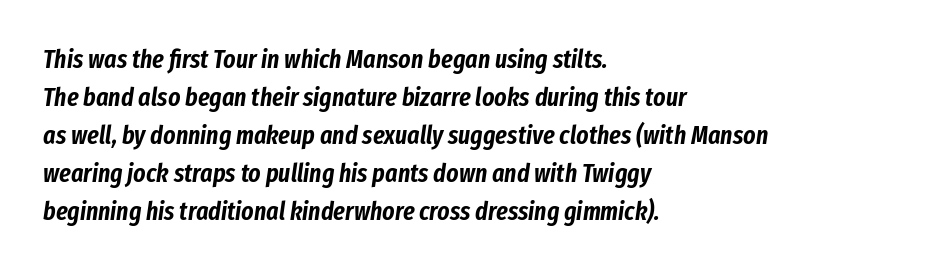
Q: Is the text italic (slanted)? A: Yes, it leans right by about 8 degrees.
Q: Is the text underlined? A: No.
Q: How is the paragraph aligned? A: Left-aligned.
Q: Is the spacing between letters normal or unusually wide? A: Normal.
Q: Is the spacing between lines tight, normal or loose? A: Normal.
